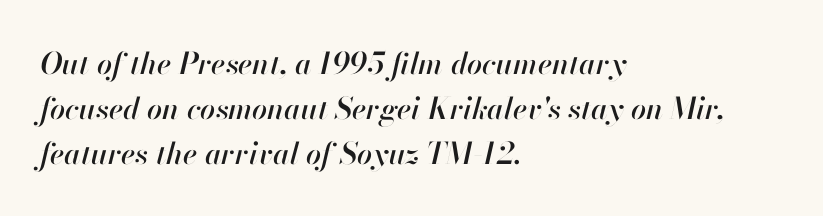
Q: Is the text italic (slanted)? A: Yes, it leans right by about 13 degrees.
Q: Is the text underlined? A: No.
Q: How is the paragraph aligned? A: Left-aligned.
Q: Is the spacing between letters normal or unusually wide? A: Normal.
Q: Is the spacing between lines tight, normal or loose? A: Normal.
Q: Width (condensed, normal, or wide)? A: Normal.
Q: Stroke contrast? A: High.
Q: x-height? A: Small.
Q: Monospaced? A: No.
